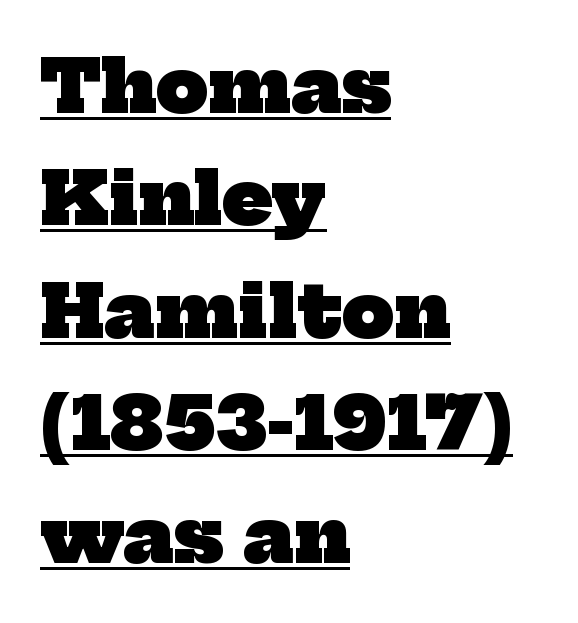
The image shows 73 px heavy serif type; set left-aligned, normal line spacing (1.54x), normal letter spacing, underlined; low stroke contrast and a medium x-height.
